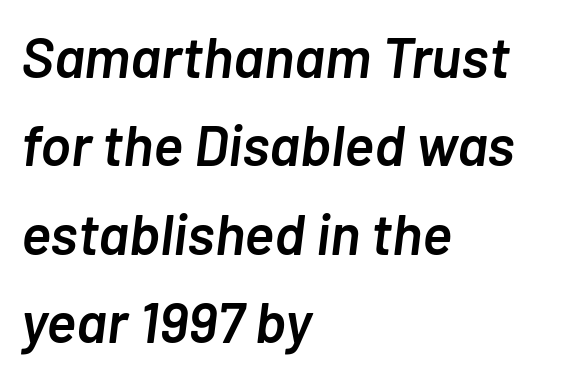
Q: Is the text bold? A: Semi-bold.
Q: Is the text italic (slanted)? A: Yes, it leans right by about 7 degrees.
Q: Is the text underlined? A: No.
Q: How is the paragraph aligned? A: Left-aligned.
Q: Is the spacing between letters normal or unusually wide? A: Normal.
Q: Is the spacing between lines tight, normal or loose? A: Normal.
Q: Width (condensed, normal, or wide)? A: Normal.
Q: Stroke contrast? A: Low.
Q: x-height? A: Medium.
Q: Monospaced? A: No.
